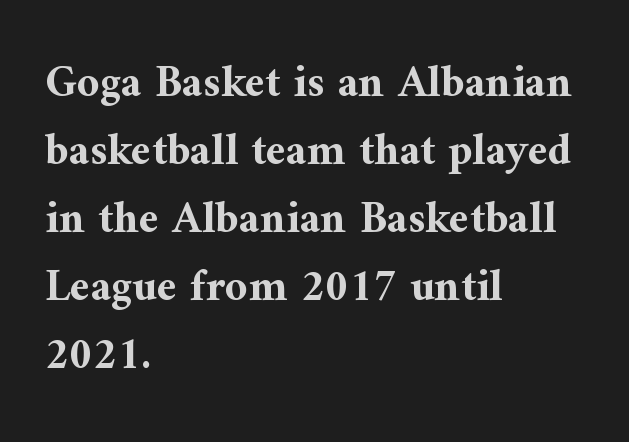
{"serif": "yes", "italic": "no", "bold": "yes", "weight": "bold", "width": "normal", "stroke_contrast": "medium", "x_height": "medium", "monospaced": "no", "underline": "no", "align": "left", "line_spacing": "normal", "line_spacing_ratio": 1.51, "letter_spacing": "normal", "letter_spacing_em": 0.0, "glyph_px": 45}
